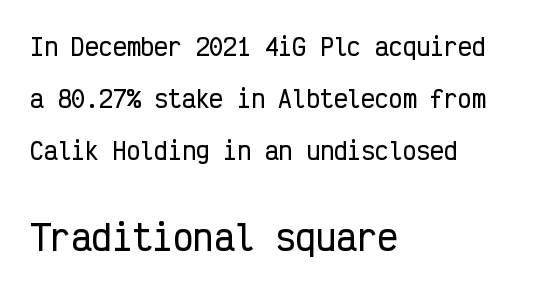
Q: Is the text italic (slanted)? A: No, it is upright.
Q: Is the typeface a serif or a sans-serif typeface? A: Sans-serif.
Q: Is the text underlined? A: No.
Q: How is the paragraph aligned? A: Left-aligned.
Q: Is the spacing between letters normal or unusually wide? A: Normal.
Q: Is the spacing between lines tight, normal or loose? A: Loose.
Q: Which block of text is set in a larger size, the first (top) or the second (bottom)? A: The second (bottom) one.
Q: Width (condensed, normal, or wide)? A: Condensed.
Q: Stroke contrast? A: Low.
Q: x-height? A: Medium.
Q: Monospaced? A: Yes.
